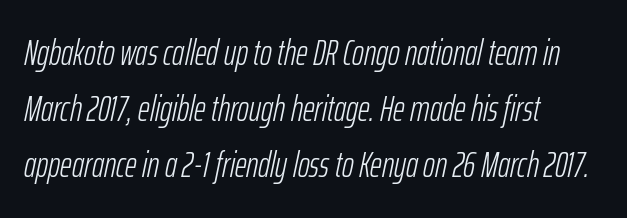
The image shows 36 px light, condensed type, italic (leaning right); set left-aligned, normal line spacing (1.56x), normal letter spacing, not underlined; low stroke contrast and a medium x-height.
